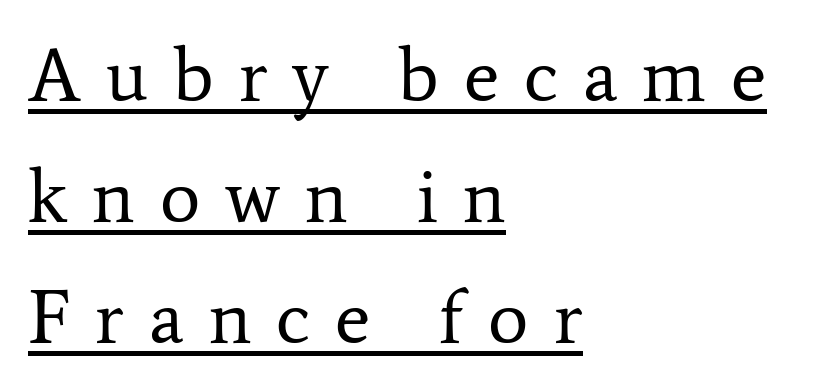
Q: Is the text bold? A: No.
Q: Is the text italic (slanted)? A: No, it is upright.
Q: Is the typeface a serif or a sans-serif typeface? A: Serif.
Q: Is the text underlined? A: Yes.
Q: How is the paragraph aligned? A: Left-aligned.
Q: Is the spacing between letters normal or unusually wide? A: Unusually wide.
Q: Is the spacing between lines tight, normal or loose? A: Normal.
Q: Width (condensed, normal, or wide)? A: Normal.
Q: Stroke contrast? A: Low.
Q: x-height? A: Medium.
Q: Monospaced? A: No.
